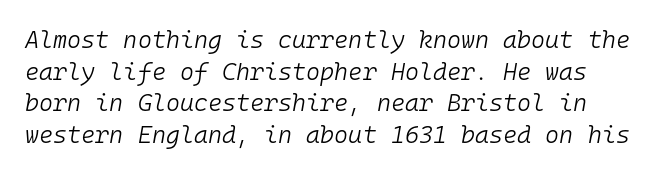
The passage shown is not underscored anywhere. Would a proofreader flag this as italicized? Yes. Evenly set lines give the paragraph a standard silhouette. Nothing heavy about these letters — not bold at all. Words appear dense and cohesive because spacing is normal.
